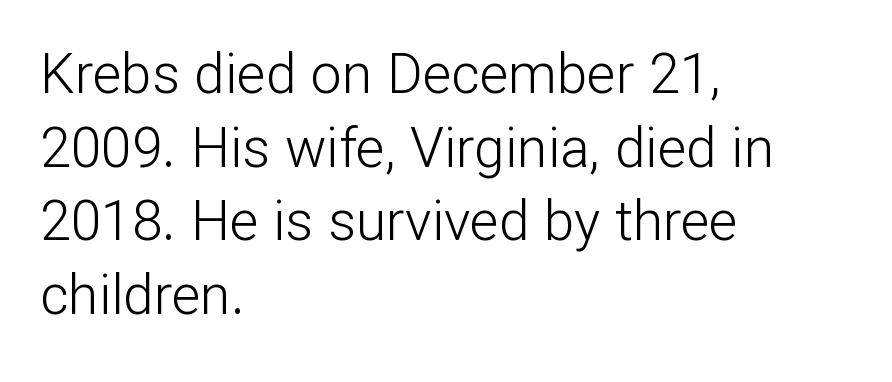
The image shows 55 px light sans-serif type, upright; set left-aligned, normal line spacing (1.34x), normal letter spacing, not underlined; low stroke contrast and a medium x-height.
